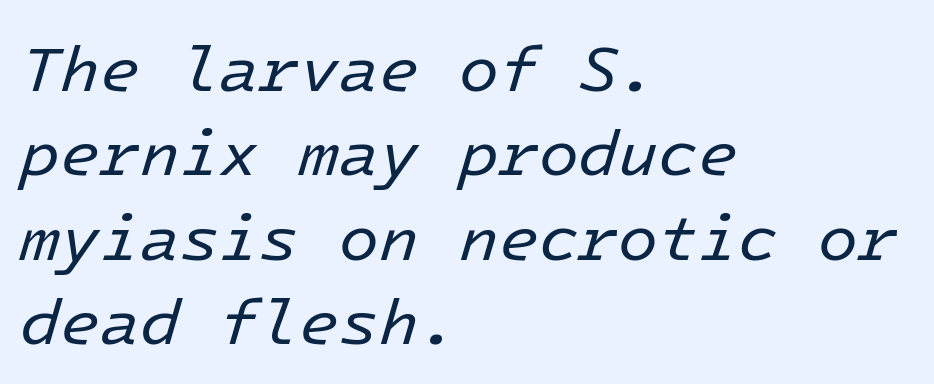
Q: Is the text bold? A: No.
Q: Is the text italic (slanted)? A: Yes, it leans right by about 16 degrees.
Q: Is the text underlined? A: No.
Q: How is the paragraph aligned? A: Left-aligned.
Q: Is the spacing between letters normal or unusually wide? A: Normal.
Q: Is the spacing between lines tight, normal or loose? A: Normal.
Q: Width (condensed, normal, or wide)? A: Normal.
Q: Stroke contrast? A: Low.
Q: x-height? A: Medium.
